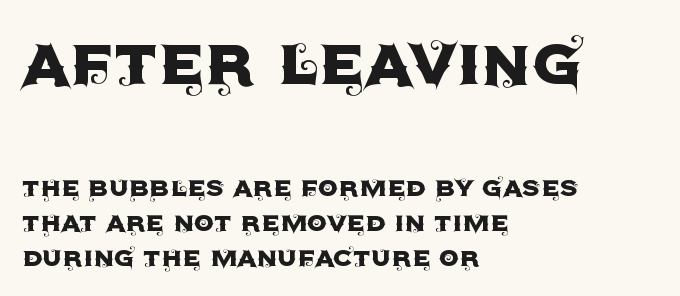
{"serif": "no", "italic": "no", "width": "normal", "x_height": "large", "monospaced": "no", "underline": "no", "align": "left", "line_spacing": "tight", "line_spacing_ratio": 1.09, "letter_spacing": "normal", "letter_spacing_em": 0.0, "larger_block": "first", "size_ratio": 2.47, "glyph_px": 79}
